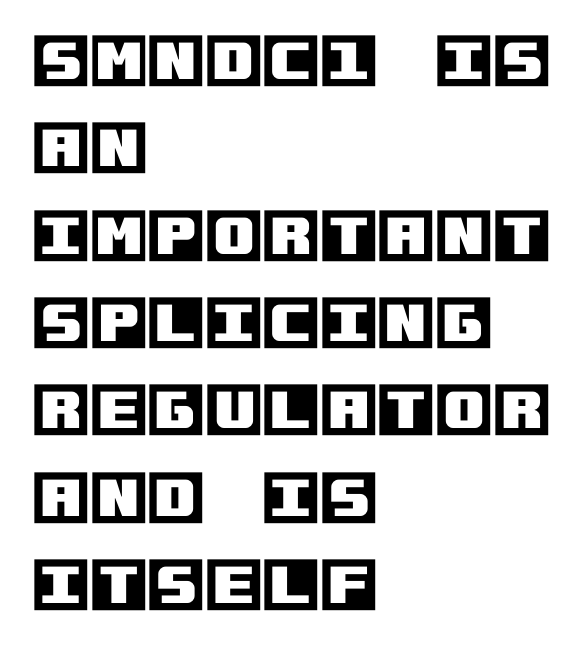
{"italic": "no", "width": "normal", "x_height": "large", "underline": "no", "align": "left", "line_spacing": "normal", "line_spacing_ratio": 1.48, "letter_spacing": "normal", "letter_spacing_em": 0.0, "glyph_px": 59}
